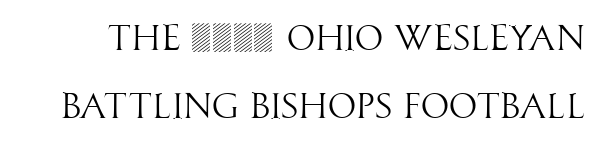
Q: Is the text bold? A: No.
Q: Is the text italic (slanted)? A: No, it is upright.
Q: Is the typeface a serif or a sans-serif typeface? A: Sans-serif.
Q: Is the text underlined? A: No.
Q: Is the spacing between letters normal or unusually wide? A: Normal.
Q: Width (condensed, normal, or wide)? A: Condensed.
Q: Stroke contrast? A: High.
Q: x-height? A: Large.
Q: Monospaced? A: No.
